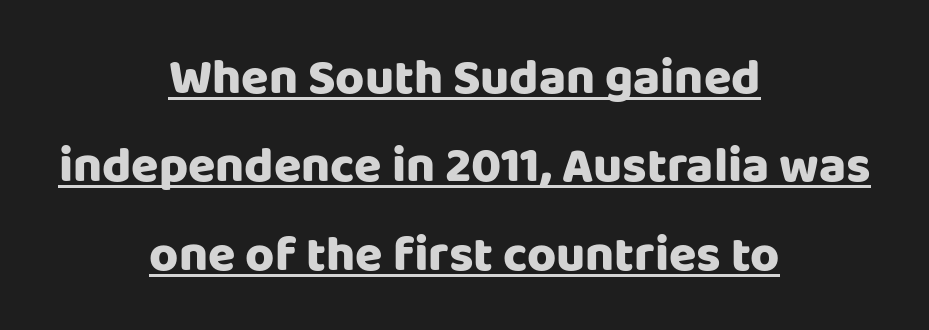
Q: Is the text bold? A: Yes.
Q: Is the text italic (slanted)? A: No, it is upright.
Q: Is the typeface a serif or a sans-serif typeface? A: Sans-serif.
Q: Is the text underlined? A: Yes.
Q: How is the paragraph aligned? A: Centered.
Q: Is the spacing between letters normal or unusually wide? A: Normal.
Q: Width (condensed, normal, or wide)? A: Normal.
Q: Stroke contrast? A: Low.
Q: x-height? A: Large.
Q: Monospaced? A: No.
